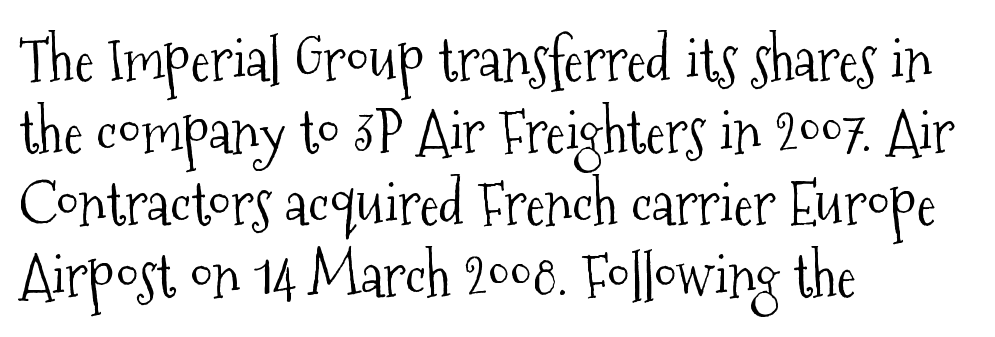
{"serif": "yes", "italic": "no", "bold": "no", "weight": "light", "width": "condensed", "stroke_contrast": "medium", "x_height": "medium", "monospaced": "no", "underline": "no", "align": "left", "line_spacing_ratio": 1.22, "letter_spacing": "normal", "letter_spacing_em": 0.0, "glyph_px": 59}
